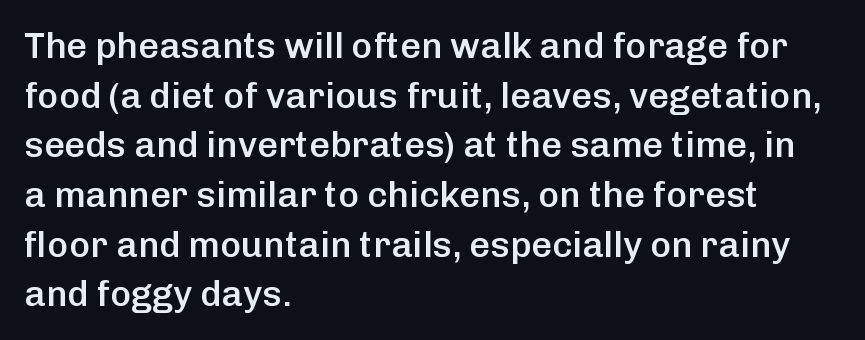
Q: Is the text bold? A: Semi-bold.
Q: Is the text italic (slanted)? A: No, it is upright.
Q: Is the typeface a serif or a sans-serif typeface? A: Sans-serif.
Q: Is the text underlined? A: No.
Q: How is the paragraph aligned? A: Left-aligned.
Q: Is the spacing between letters normal or unusually wide? A: Normal.
Q: Is the spacing between lines tight, normal or loose? A: Normal.
Q: Width (condensed, normal, or wide)? A: Normal.
Q: Stroke contrast? A: Low.
Q: x-height? A: Medium.
Q: Monospaced? A: No.
